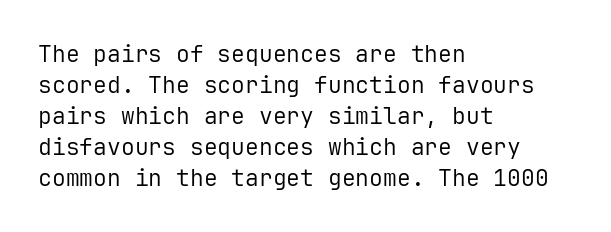
The image shows 23 px text type, upright; set left-aligned, normal line spacing (1.35x), normal letter spacing, not underlined.
